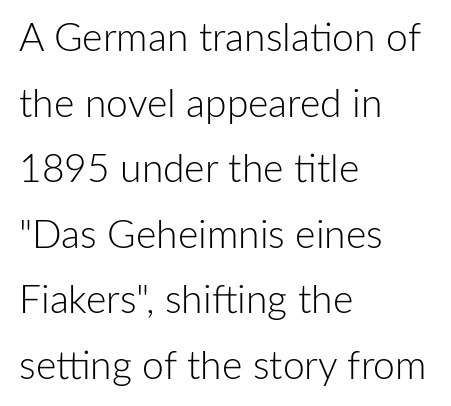
{"serif": "no", "italic": "no", "bold": "no", "weight": "light", "width": "normal", "stroke_contrast": "low", "x_height": "medium", "monospaced": "no", "underline": "no", "align": "left", "line_spacing": "normal", "line_spacing_ratio": 1.68, "letter_spacing": "normal", "letter_spacing_em": 0.0, "glyph_px": 39}
